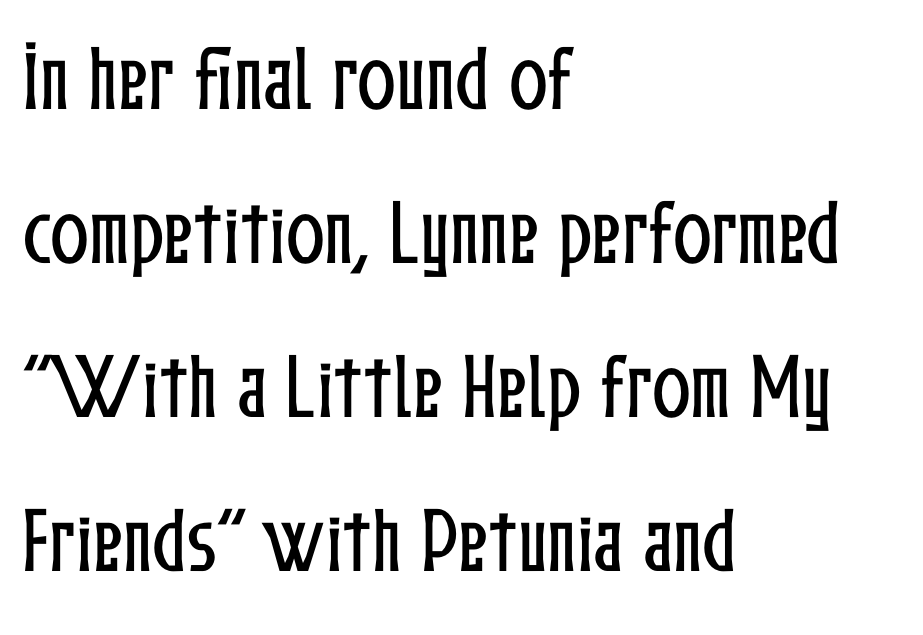
Q: Is the text italic (slanted)? A: No, it is upright.
Q: Is the text underlined? A: No.
Q: How is the paragraph aligned? A: Left-aligned.
Q: Is the spacing between letters normal or unusually wide? A: Normal.
Q: Is the spacing between lines tight, normal or loose? A: Loose.
Q: Width (condensed, normal, or wide)? A: Condensed.
Q: Stroke contrast? A: Low.
Q: x-height? A: Medium.
Q: Monospaced? A: No.
